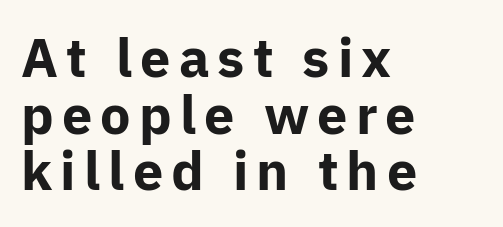
The face used here has the dense, thick strokes of a bold. A typesetter would call this proportional, since set widths differ per character. Check where the strokes stop: nothing finishes them off — pure sans. If you drew a ruler down the left edge, every line would touch it.
